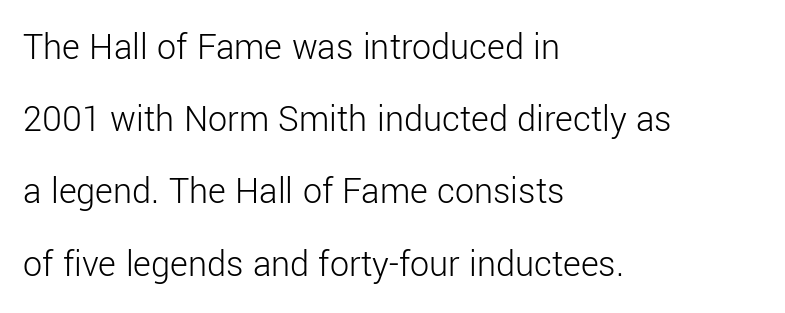
{"serif": "no", "italic": "no", "bold": "no", "weight": "light", "width": "normal", "stroke_contrast": "low", "x_height": "medium", "monospaced": "no", "underline": "no", "align": "left", "line_spacing": "loose", "line_spacing_ratio": 1.9, "letter_spacing": "normal", "letter_spacing_em": 0.0, "glyph_px": 38}
